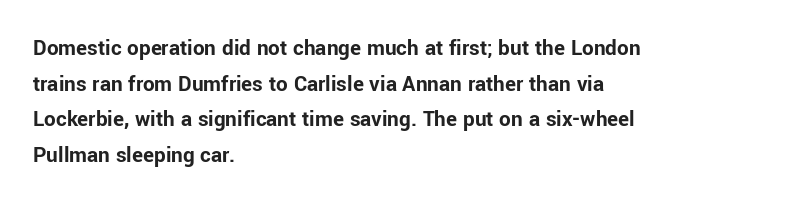
Q: Is the text bold? A: Yes.
Q: Is the text italic (slanted)? A: No, it is upright.
Q: Is the text underlined? A: No.
Q: How is the paragraph aligned? A: Left-aligned.
Q: Is the spacing between letters normal or unusually wide? A: Normal.
Q: Is the spacing between lines tight, normal or loose? A: Normal.
